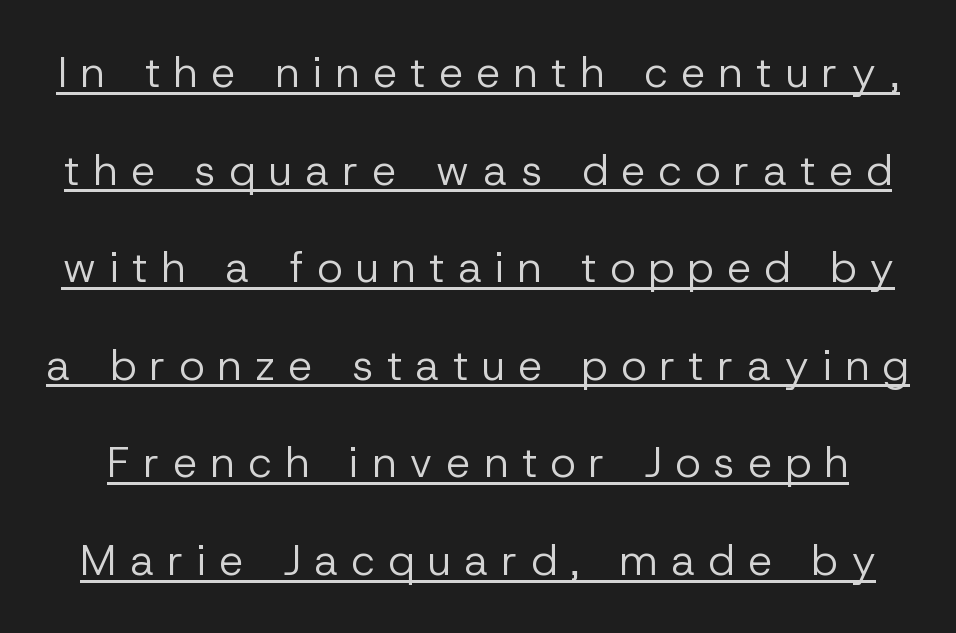
Q: Is the text bold? A: No.
Q: Is the text italic (slanted)? A: No, it is upright.
Q: Is the typeface a serif or a sans-serif typeface? A: Sans-serif.
Q: Is the text underlined? A: Yes.
Q: Is the spacing between letters normal or unusually wide? A: Unusually wide.
Q: Is the spacing between lines tight, normal or loose? A: Loose.
Q: Width (condensed, normal, or wide)? A: Normal.
Q: Stroke contrast? A: Low.
Q: x-height? A: Medium.
Q: Monospaced? A: No.
